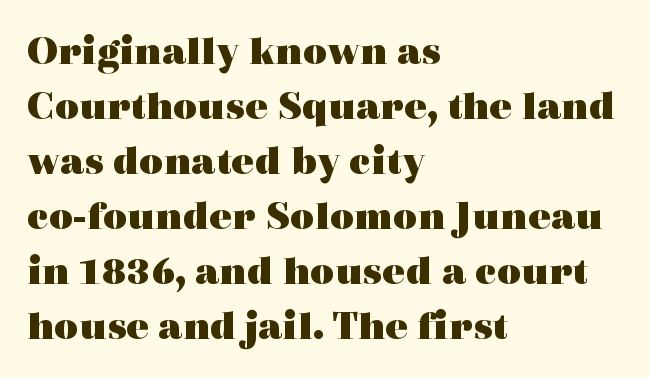
{"serif": "yes", "italic": "no", "bold": "yes", "weight": "heavy", "width": "wide", "x_height": "medium", "monospaced": "no", "underline": "no", "align": "left", "line_spacing": "normal", "line_spacing_ratio": 1.31, "letter_spacing": "normal", "letter_spacing_em": 0.0, "glyph_px": 42}
